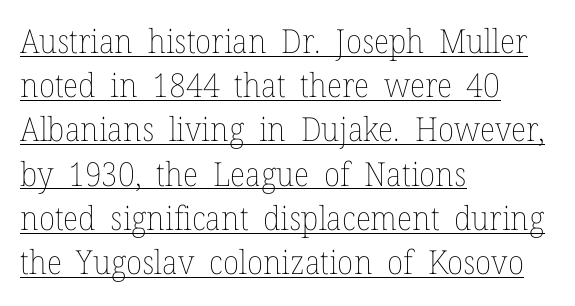
{"italic": "no", "bold": "no", "weight": "thin", "width": "normal", "stroke_contrast": "low", "x_height": "medium", "monospaced": "no", "underline": "yes", "align": "left", "line_spacing": "normal", "line_spacing_ratio": 1.34, "letter_spacing": "normal", "letter_spacing_em": 0.0, "glyph_px": 33}
